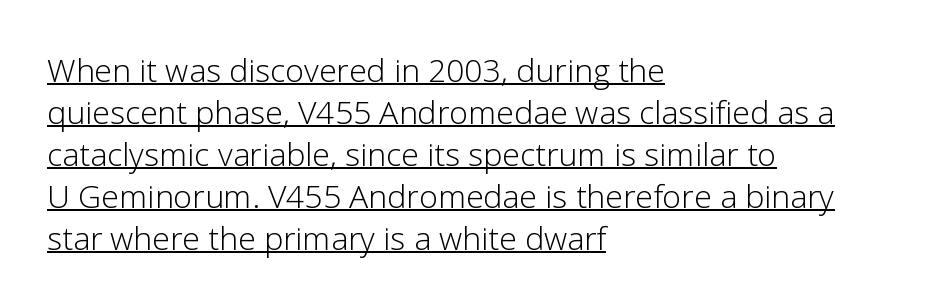
Q: Is the text bold? A: No.
Q: Is the text italic (slanted)? A: No, it is upright.
Q: Is the typeface a serif or a sans-serif typeface? A: Sans-serif.
Q: Is the text underlined? A: Yes.
Q: How is the paragraph aligned? A: Left-aligned.
Q: Is the spacing between letters normal or unusually wide? A: Normal.
Q: Is the spacing between lines tight, normal or loose? A: Normal.
Q: Width (condensed, normal, or wide)? A: Normal.
Q: Stroke contrast? A: Low.
Q: x-height? A: Medium.
Q: Monospaced? A: No.
